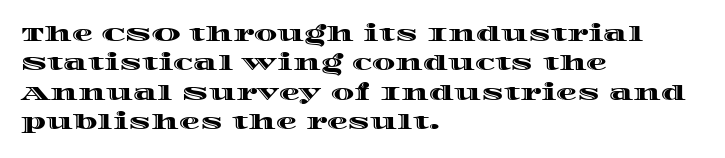
The image shows 21 px text type, upright; set left-aligned, normal line spacing (1.4x), normal letter spacing, not underlined.
